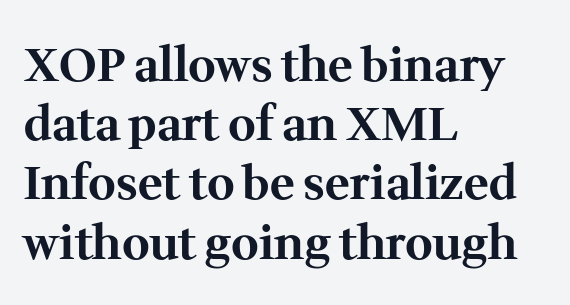
{"serif": "yes", "italic": "no", "bold": "yes", "weight": "bold", "width": "normal", "stroke_contrast": "medium", "x_height": "medium", "monospaced": "no", "underline": "no", "align": "left", "line_spacing": "normal", "line_spacing_ratio": 1.26, "letter_spacing": "normal", "letter_spacing_em": 0.0, "glyph_px": 47}
